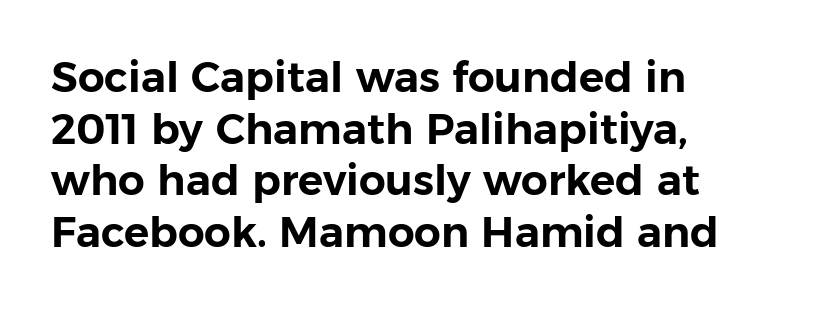
The lettering holds an erect, upright posture throughout. The passage is arranged the way most books set body copy — flush left. The letters advance in unequal steps, a hallmark of proportional type. Honestly, the letter spacing is just normal — you wouldn't notice it. The rendering shows plain stroke endings on the letterforms — a sans-serif design.
